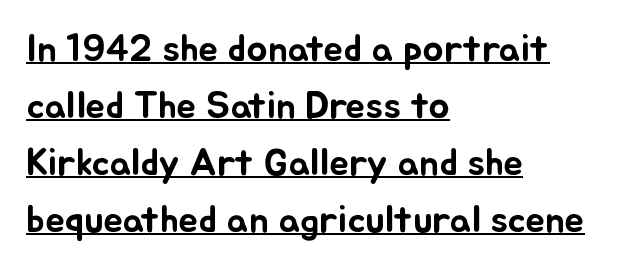
Q: Is the text italic (slanted)? A: No, it is upright.
Q: Is the text underlined? A: Yes.
Q: How is the paragraph aligned? A: Left-aligned.
Q: Is the spacing between letters normal or unusually wide? A: Normal.
Q: Is the spacing between lines tight, normal or loose? A: Normal.
Q: Width (condensed, normal, or wide)? A: Normal.
Q: Stroke contrast? A: Low.
Q: x-height? A: Small.
Q: Monospaced? A: No.
